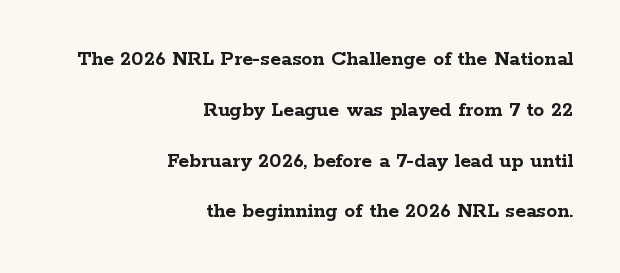
Q: Is the text bold? A: Yes.
Q: Is the text italic (slanted)? A: No, it is upright.
Q: Is the text underlined? A: No.
Q: How is the paragraph aligned? A: Right-aligned.
Q: Is the spacing between letters normal or unusually wide? A: Normal.
Q: Is the spacing between lines tight, normal or loose? A: Loose.
